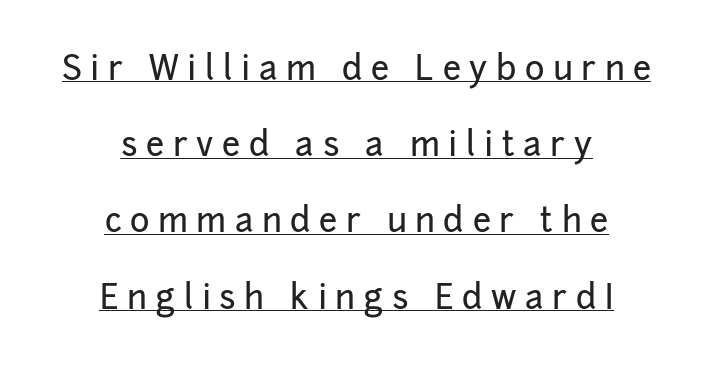
Q: Is the text italic (slanted)? A: No, it is upright.
Q: Is the typeface a serif or a sans-serif typeface? A: Sans-serif.
Q: Is the text underlined? A: Yes.
Q: How is the paragraph aligned? A: Centered.
Q: Is the spacing between letters normal or unusually wide? A: Unusually wide.
Q: Is the spacing between lines tight, normal or loose? A: Loose.
Q: Width (condensed, normal, or wide)? A: Normal.
Q: Stroke contrast? A: Low.
Q: x-height? A: Medium.
Q: Monospaced? A: No.
